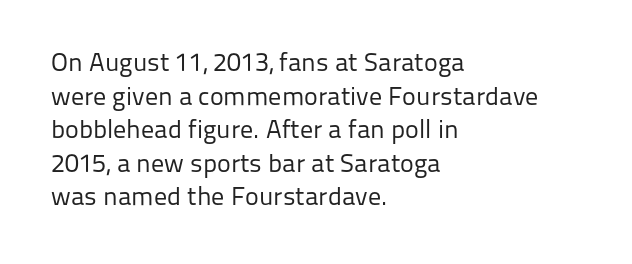
Q: Is the text bold? A: No.
Q: Is the text italic (slanted)? A: No, it is upright.
Q: Is the text underlined? A: No.
Q: How is the paragraph aligned? A: Left-aligned.
Q: Is the spacing between letters normal or unusually wide? A: Normal.
Q: Is the spacing between lines tight, normal or loose? A: Normal.
